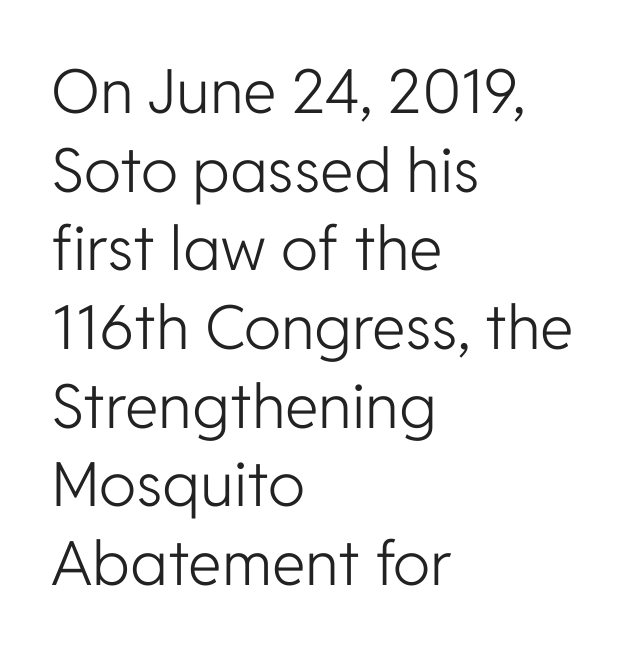
Q: Is the text bold? A: No.
Q: Is the text italic (slanted)? A: No, it is upright.
Q: Is the typeface a serif or a sans-serif typeface? A: Sans-serif.
Q: Is the text underlined? A: No.
Q: How is the paragraph aligned? A: Left-aligned.
Q: Is the spacing between letters normal or unusually wide? A: Normal.
Q: Is the spacing between lines tight, normal or loose? A: Normal.
Q: Width (condensed, normal, or wide)? A: Normal.
Q: Stroke contrast? A: Low.
Q: x-height? A: Medium.
Q: Monospaced? A: No.
